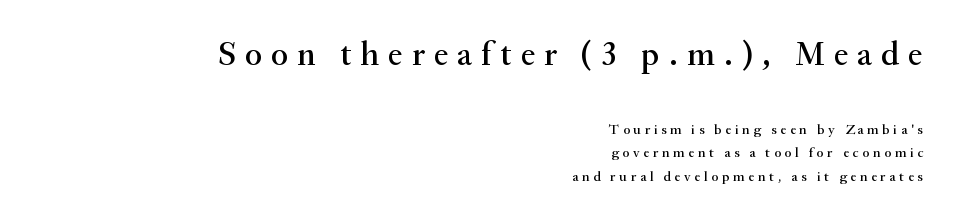
Q: Is the text italic (slanted)? A: No, it is upright.
Q: Is the typeface a serif or a sans-serif typeface? A: Serif.
Q: Is the text underlined? A: No.
Q: How is the paragraph aligned? A: Right-aligned.
Q: Is the spacing between letters normal or unusually wide? A: Unusually wide.
Q: Is the spacing between lines tight, normal or loose? A: Normal.
Q: Which block of text is set in a larger size, the first (top) or the second (bottom)? A: The first (top) one.
Q: Width (condensed, normal, or wide)? A: Normal.
Q: Stroke contrast? A: Medium.
Q: x-height? A: Small.
Q: Monospaced? A: No.
